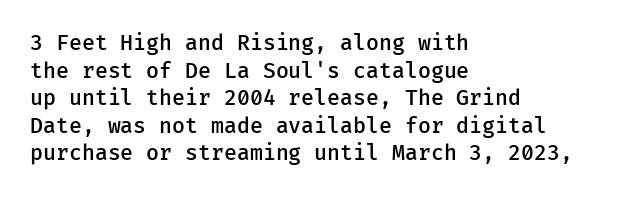
This sample uses plain, unmodified letter spacing. The foot of each line stays bare and open. The leading is moderate, giving the passage an even texture. A somewhat darkened texture: the type is semibold rather than bold.
